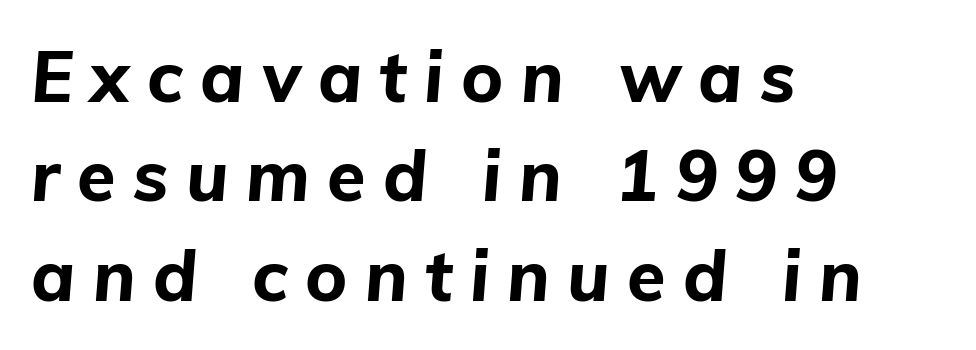
Q: Is the text bold? A: Yes.
Q: Is the text italic (slanted)? A: Yes, it leans right by about 5 degrees.
Q: Is the text underlined? A: No.
Q: How is the paragraph aligned? A: Left-aligned.
Q: Is the spacing between letters normal or unusually wide? A: Unusually wide.
Q: Is the spacing between lines tight, normal or loose? A: Normal.
Q: Width (condensed, normal, or wide)? A: Normal.
Q: Stroke contrast? A: Low.
Q: x-height? A: Medium.
Q: Monospaced? A: No.
